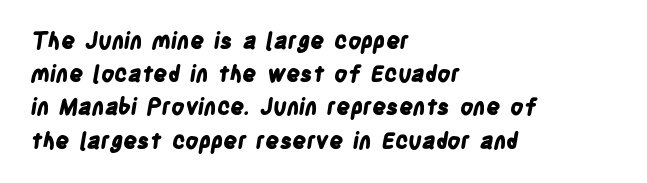
The image shows 22 px bold type; set left-aligned, normal line spacing (1.51x), normal letter spacing, not underlined.
